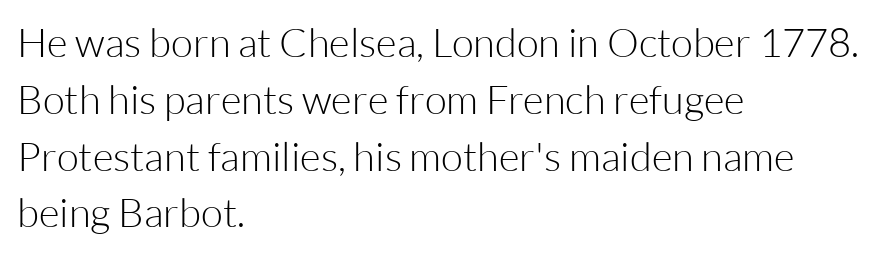
Q: Is the text bold? A: No.
Q: Is the text italic (slanted)? A: No, it is upright.
Q: Is the typeface a serif or a sans-serif typeface? A: Sans-serif.
Q: Is the text underlined? A: No.
Q: How is the paragraph aligned? A: Left-aligned.
Q: Is the spacing between letters normal or unusually wide? A: Normal.
Q: Is the spacing between lines tight, normal or loose? A: Normal.
Q: Width (condensed, normal, or wide)? A: Normal.
Q: Stroke contrast? A: Low.
Q: x-height? A: Medium.
Q: Monospaced? A: No.
